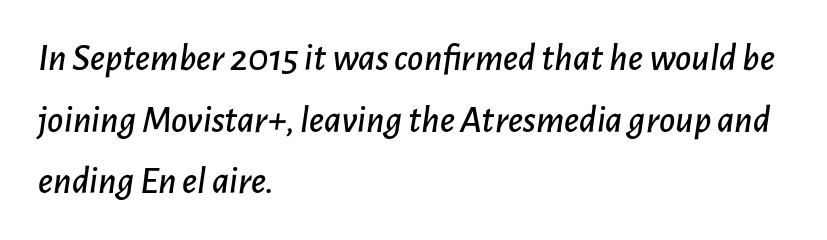
Here the designer chose a conventional face with non-uniform glyph widths. The compositor pushed each line to the left boundary. The gaps between neighbouring characters are ordinary and unremarkable. Quick note: italic. The rendering uses a moderate line-height, typical for paragraphs. Descenders are the only things crossing below the line.
